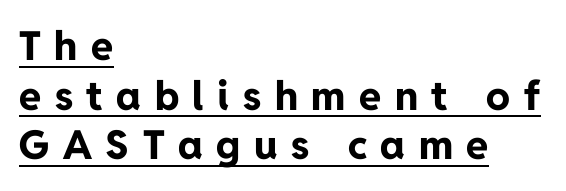
{"serif": "no", "italic": "no", "bold": "yes", "weight": "bold", "width": "normal", "stroke_contrast": "low", "x_height": "medium", "monospaced": "no", "underline": "yes", "align": "left", "line_spacing_ratio": 1.24, "letter_spacing": "wide", "letter_spacing_em": 0.34, "glyph_px": 40}
